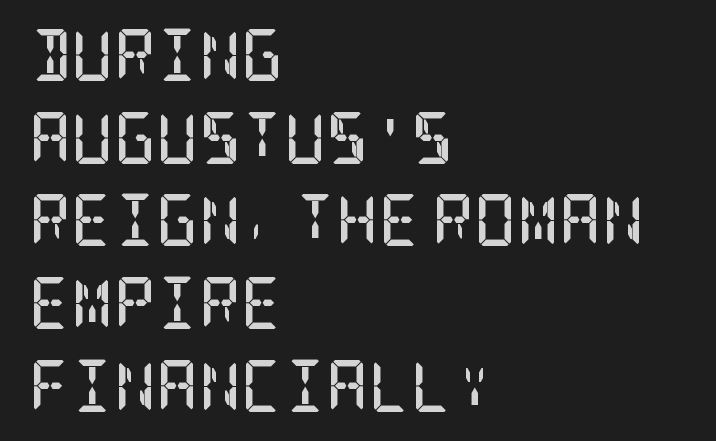
{"serif": "yes", "italic": "no", "bold": "yes", "weight": "semibold", "width": "condensed", "stroke_contrast": "low", "x_height": "large", "underline": "no", "align": "left", "line_spacing": "normal", "line_spacing_ratio": 1.59, "letter_spacing": "normal", "letter_spacing_em": 0.0, "glyph_px": 52}
